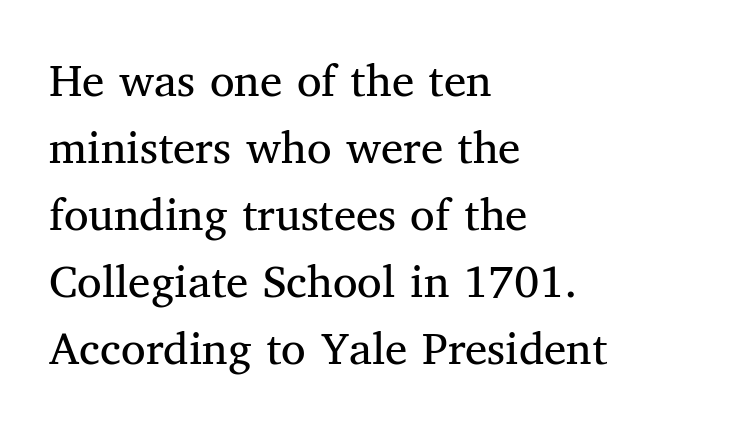
{"serif": "yes", "italic": "no", "bold": "no", "weight": "regular", "width": "normal", "stroke_contrast": "medium", "x_height": "medium", "monospaced": "no", "underline": "no", "align": "left", "line_spacing": "normal", "line_spacing_ratio": 1.34, "letter_spacing": "normal", "letter_spacing_em": 0.0, "glyph_px": 50}
